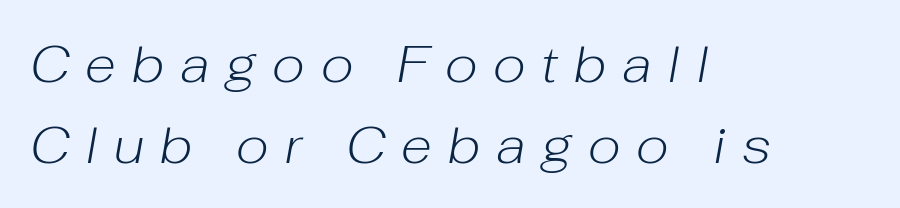
{"italic": "yes", "lean": "right", "slant_degrees": 10, "bold": "no", "weight": "light", "width": "normal", "stroke_contrast": "low", "x_height": "medium", "monospaced": "no", "underline": "no", "align": "left", "line_spacing": "normal", "line_spacing_ratio": 1.58, "letter_spacing": "wide", "letter_spacing_em": 0.31, "glyph_px": 51}
